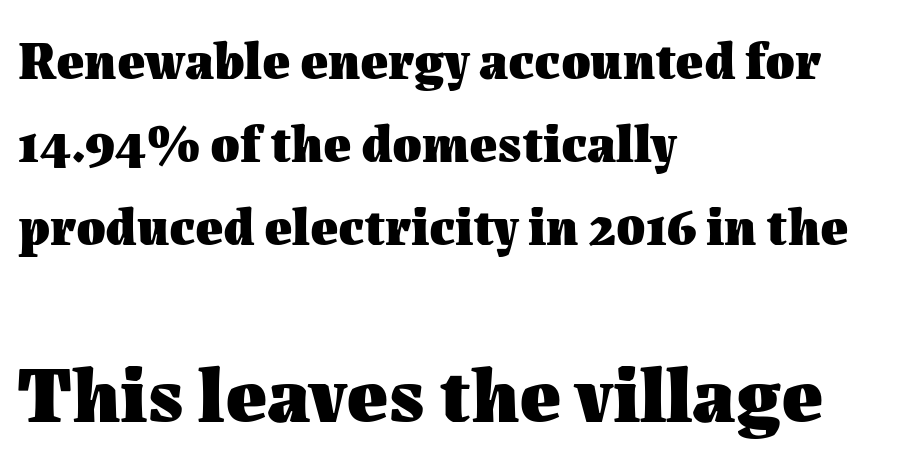
Q: Is the text bold? A: Yes.
Q: Is the text italic (slanted)? A: No, it is upright.
Q: Is the text underlined? A: No.
Q: How is the paragraph aligned? A: Left-aligned.
Q: Is the spacing between letters normal or unusually wide? A: Normal.
Q: Is the spacing between lines tight, normal or loose? A: Normal.
Q: Which block of text is set in a larger size, the first (top) or the second (bottom)? A: The second (bottom) one.
Q: Width (condensed, normal, or wide)? A: Normal.
Q: Stroke contrast? A: Medium.
Q: x-height? A: Medium.
Q: Monospaced? A: No.
